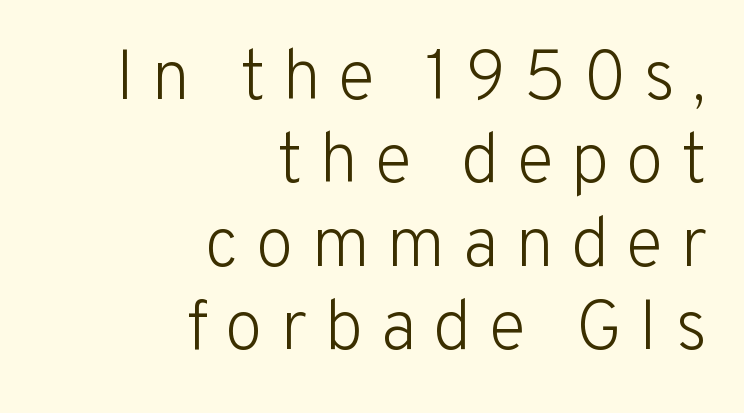
{"serif": "no", "italic": "no", "bold": "no", "weight": "light", "width": "normal", "stroke_contrast": "low", "x_height": "medium", "monospaced": "no", "underline": "no", "align": "right", "line_spacing_ratio": 1.19, "letter_spacing": "wide", "letter_spacing_em": 0.24, "glyph_px": 70}
